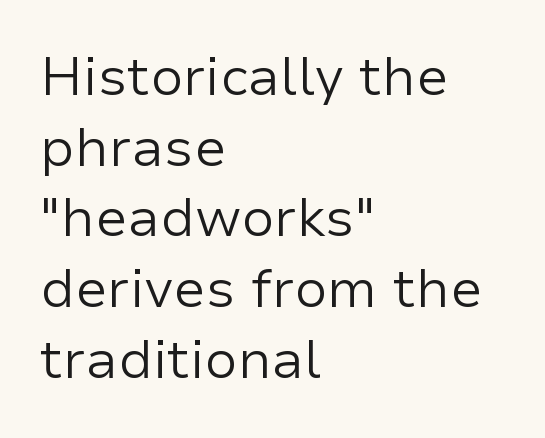
These lines are rendered in a variable-pitch font. A typesetter would mark this as roman, not italic. Letter spacing: default. Rows of type keep a routine distance in the vertical direction. Descenders are the only things crossing below the line. This reads as an unemphasized weight, regular at the heaviest.
